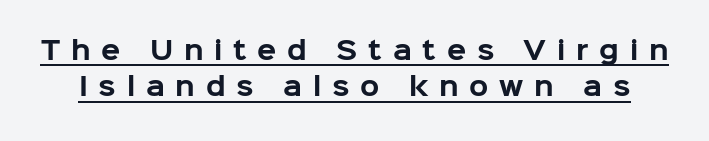
Q: Is the text bold? A: Yes.
Q: Is the text italic (slanted)? A: No, it is upright.
Q: Is the text underlined? A: Yes.
Q: Is the spacing between letters normal or unusually wide? A: Unusually wide.
Q: Is the spacing between lines tight, normal or loose? A: Normal.
